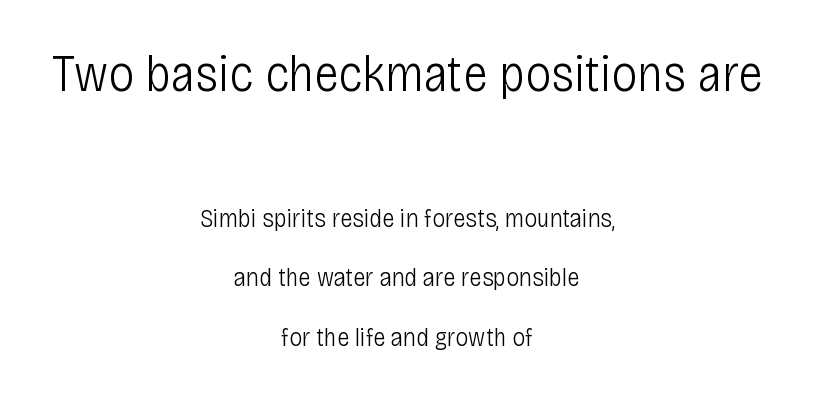
The image shows 52 px light, condensed sans-serif type, upright; set centered, loose line spacing (2.28x), normal letter spacing, not underlined; the first (top) block is 2.0x larger; low stroke contrast and a large x-height.
